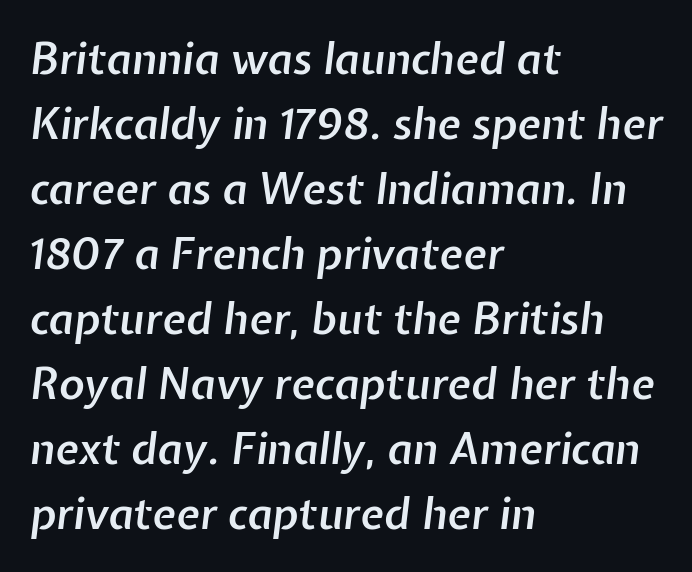
Q: Is the text bold? A: Semi-bold.
Q: Is the text italic (slanted)? A: Yes, it leans right by about 7 degrees.
Q: Is the text underlined? A: No.
Q: How is the paragraph aligned? A: Left-aligned.
Q: Is the spacing between letters normal or unusually wide? A: Normal.
Q: Is the spacing between lines tight, normal or loose? A: Normal.
Q: Width (condensed, normal, or wide)? A: Normal.
Q: Stroke contrast? A: Low.
Q: x-height? A: Medium.
Q: Monospaced? A: No.
